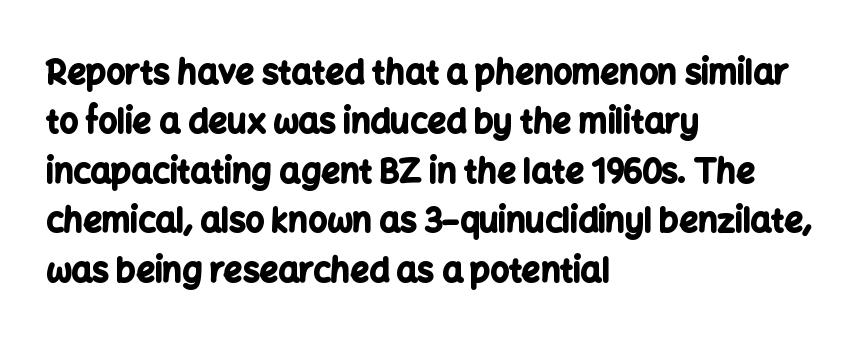
{"serif": "no", "italic": "no", "bold": "yes", "weight": "bold", "width": "normal", "stroke_contrast": "low", "x_height": "medium", "monospaced": "no", "underline": "no", "align": "left", "line_spacing": "normal", "line_spacing_ratio": 1.5, "letter_spacing": "normal", "letter_spacing_em": 0.0, "glyph_px": 33}
